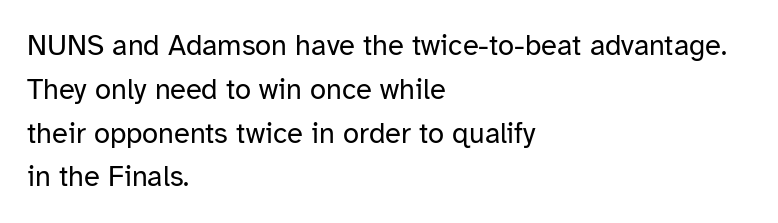
The image shows 29 px regular-weight sans-serif type, upright; set left-aligned, normal line spacing (1.51x), normal letter spacing, not underlined; low stroke contrast and a medium x-height.
